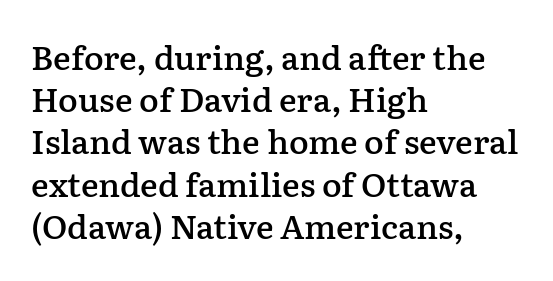
The image shows 33 px semibold serif type, upright; set left-aligned, normal line spacing (1.28x), normal letter spacing, not underlined; low stroke contrast and a medium x-height.
